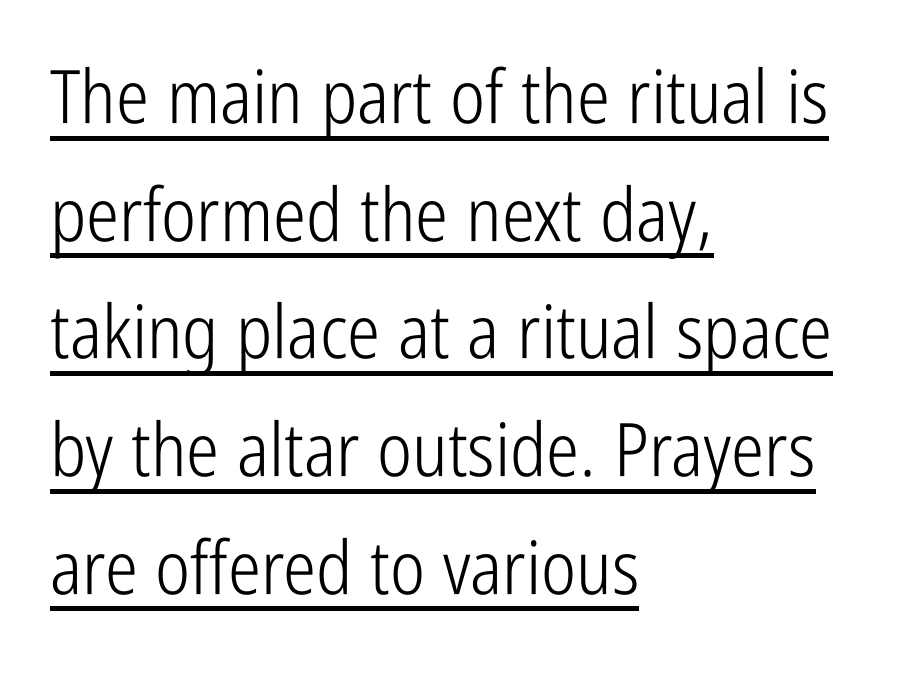
Q: Is the text bold? A: No.
Q: Is the text italic (slanted)? A: No, it is upright.
Q: Is the typeface a serif or a sans-serif typeface? A: Sans-serif.
Q: Is the text underlined? A: Yes.
Q: How is the paragraph aligned? A: Left-aligned.
Q: Is the spacing between letters normal or unusually wide? A: Normal.
Q: Is the spacing between lines tight, normal or loose? A: Normal.
Q: Width (condensed, normal, or wide)? A: Condensed.
Q: Stroke contrast? A: Low.
Q: x-height? A: Medium.
Q: Monospaced? A: No.
